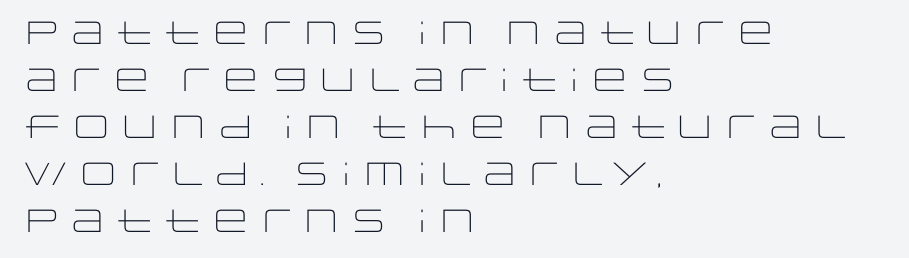
Q: Is the text bold? A: No.
Q: Is the text italic (slanted)? A: No, it is upright.
Q: Is the typeface a serif or a sans-serif typeface? A: Sans-serif.
Q: Is the text underlined? A: No.
Q: How is the paragraph aligned? A: Left-aligned.
Q: Is the spacing between letters normal or unusually wide? A: Normal.
Q: Is the spacing between lines tight, normal or loose? A: Normal.
Q: Width (condensed, normal, or wide)? A: Wide.
Q: Stroke contrast? A: Low.
Q: x-height? A: Large.
Q: Monospaced? A: No.
